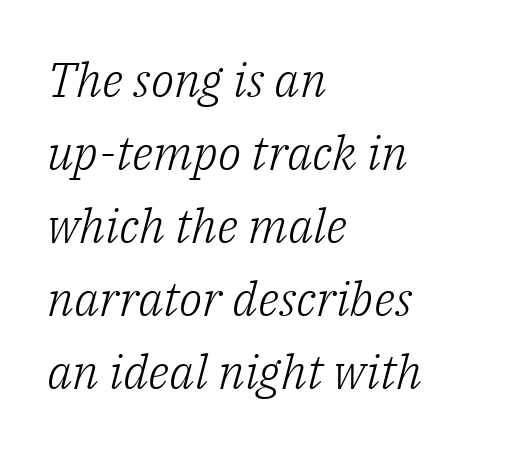
{"serif": "yes", "italic": "yes", "lean": "right", "slant_degrees": 14, "bold": "no", "weight": "light", "width": "normal", "stroke_contrast": "low", "x_height": "medium", "monospaced": "no", "underline": "no", "align": "left", "line_spacing": "normal", "line_spacing_ratio": 1.52, "letter_spacing": "normal", "letter_spacing_em": 0.0, "glyph_px": 48}
